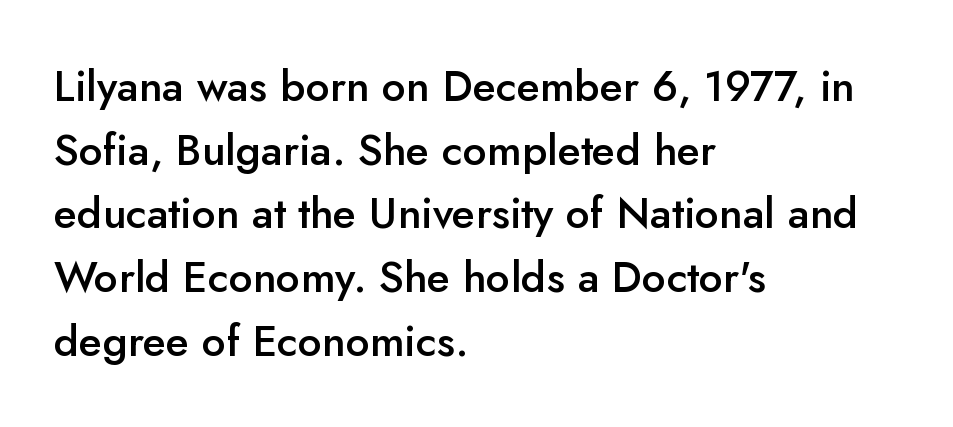
Q: Is the text bold? A: Semi-bold.
Q: Is the text italic (slanted)? A: No, it is upright.
Q: Is the typeface a serif or a sans-serif typeface? A: Sans-serif.
Q: Is the text underlined? A: No.
Q: How is the paragraph aligned? A: Left-aligned.
Q: Is the spacing between letters normal or unusually wide? A: Normal.
Q: Is the spacing between lines tight, normal or loose? A: Normal.
Q: Width (condensed, normal, or wide)? A: Normal.
Q: Stroke contrast? A: Low.
Q: x-height? A: Small.
Q: Monospaced? A: No.
